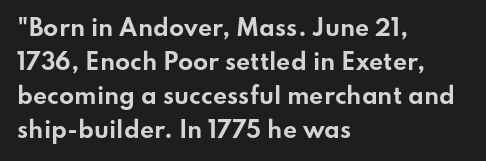
The image shows 22 px bold type, upright; set left-aligned, normal line spacing (1.54x), normal letter spacing, not underlined.
